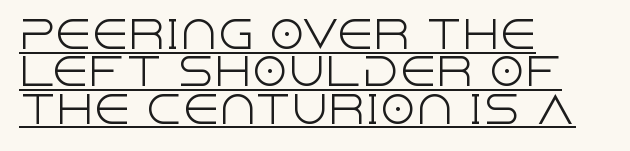
{"serif": "no", "italic": "no", "bold": "no", "weight": "light", "width": "normal", "x_height": "large", "monospaced": "no", "underline": "yes", "align": "left", "line_spacing": "tight", "line_spacing_ratio": 1.01, "letter_spacing": "normal", "letter_spacing_em": 0.0, "glyph_px": 37}
